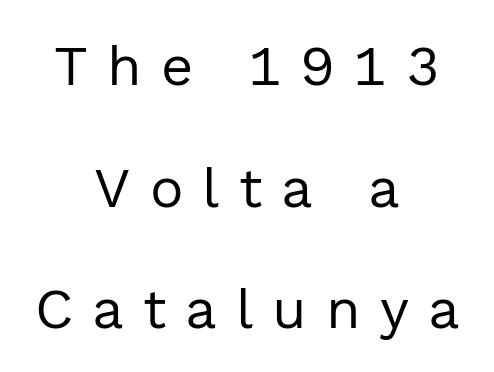
One-word summary of the alignment: center. Leading: increased. When letters stand straight like this, we call the style roman or upright. This sample uses a sans-serif face.
